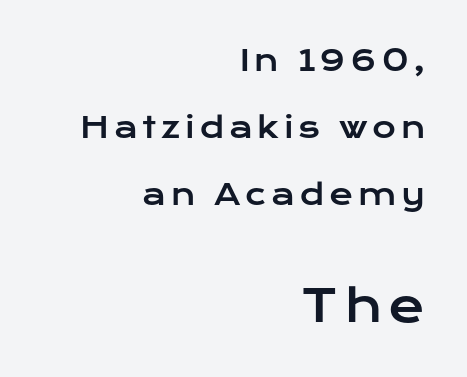
The image shows 44 px wide sans-serif type, upright; set right-aligned, loose line spacing (2.31x), not underlined; the second (bottom) block is 1.52x larger; low stroke contrast and a medium x-height.
